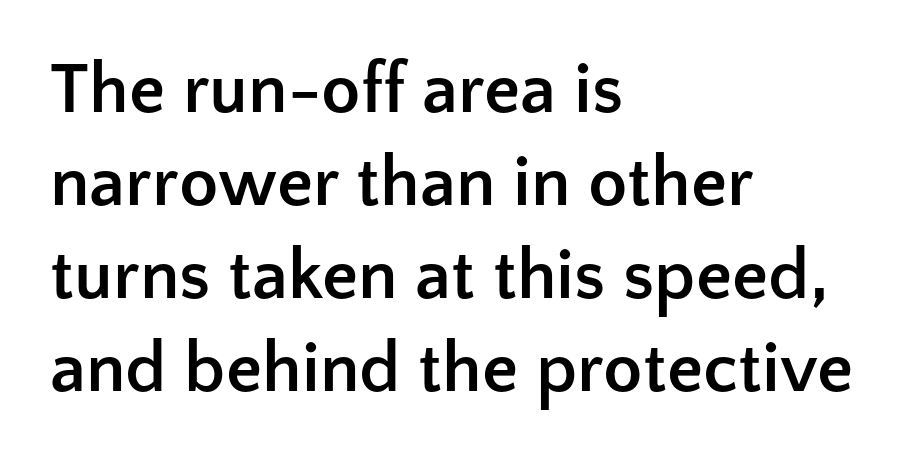
In terms of letterspacing, this is plain default setting. The baseline area is clear. Italic? Not at all — the glyphs are vertical. Each glyph is drawn with heavy, bold strokes. Leading: standard.
